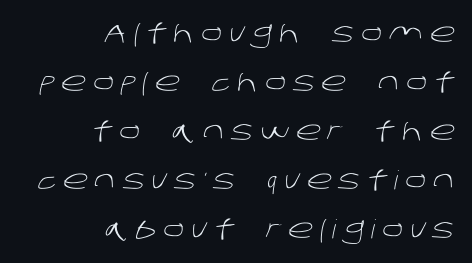
Q: Is the text bold? A: No.
Q: Is the text underlined? A: No.
Q: How is the paragraph aligned? A: Right-aligned.
Q: Is the spacing between letters normal or unusually wide? A: Unusually wide.
